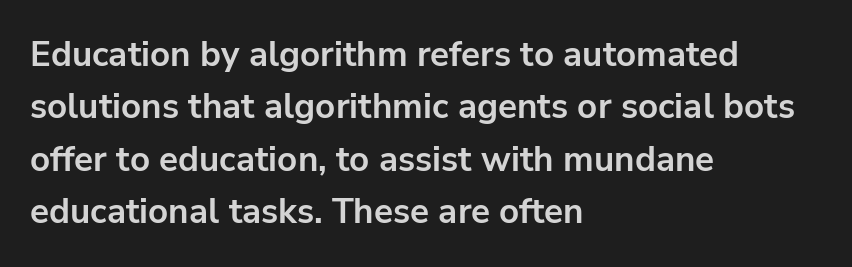
{"serif": "no", "italic": "no", "bold": "yes", "weight": "bold", "width": "normal", "stroke_contrast": "low", "x_height": "medium", "monospaced": "no", "underline": "no", "align": "left", "line_spacing": "normal", "line_spacing_ratio": 1.5, "letter_spacing": "normal", "letter_spacing_em": 0.0, "glyph_px": 35}
